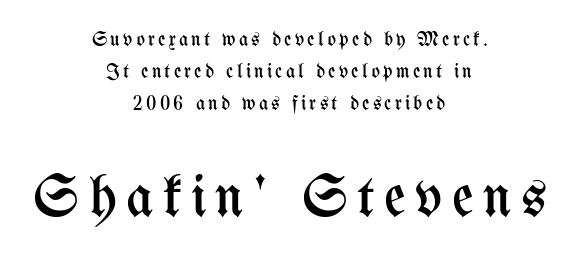
This reads as an unemphasized weight, regular at the heaviest. The face used here appears at its bigger size in the lower chunk. The letters stand upright; this is a roman face. Every row of glyphs is offset so its center matches the block's center.
